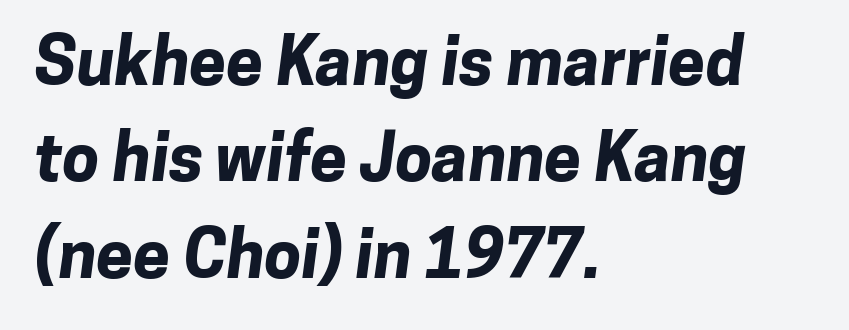
{"serif": "no", "bold": "yes", "weight": "bold", "width": "normal", "stroke_contrast": "low", "x_height": "medium", "monospaced": "no", "underline": "no", "align": "left", "line_spacing": "normal", "line_spacing_ratio": 1.46, "letter_spacing": "normal", "letter_spacing_em": 0.0, "glyph_px": 66}
